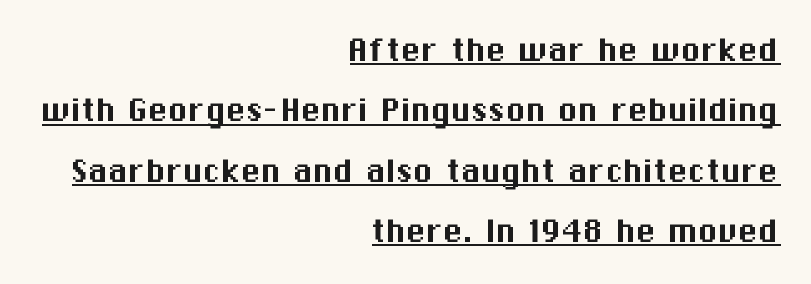
Q: Is the text italic (slanted)? A: No, it is upright.
Q: Is the typeface a serif or a sans-serif typeface? A: Sans-serif.
Q: Is the text underlined? A: Yes.
Q: How is the paragraph aligned? A: Right-aligned.
Q: Is the spacing between letters normal or unusually wide? A: Normal.
Q: Is the spacing between lines tight, normal or loose? A: Normal.
Q: Width (condensed, normal, or wide)? A: Normal.
Q: Stroke contrast? A: Medium.
Q: x-height? A: Medium.
Q: Monospaced? A: No.
